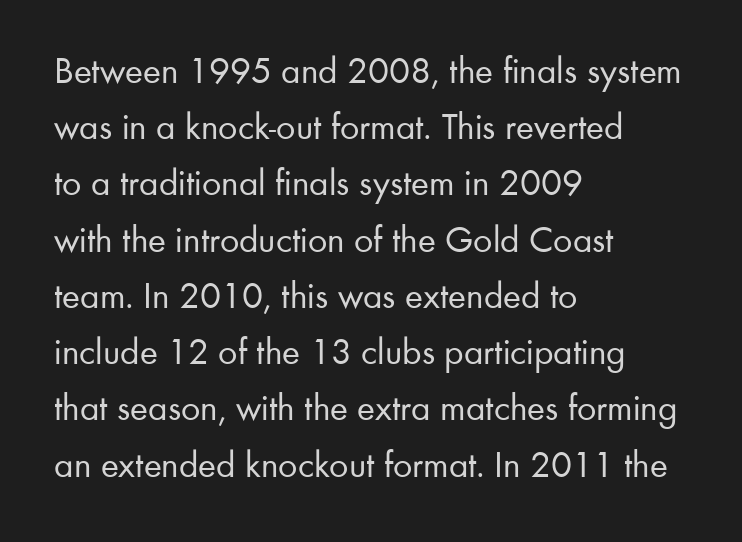
{"serif": "no", "italic": "no", "bold": "no", "weight": "regular", "width": "normal", "stroke_contrast": "low", "x_height": "small", "monospaced": "no", "underline": "no", "align": "left", "line_spacing": "normal", "line_spacing_ratio": 1.48, "letter_spacing": "normal", "letter_spacing_em": 0.0, "glyph_px": 38}
